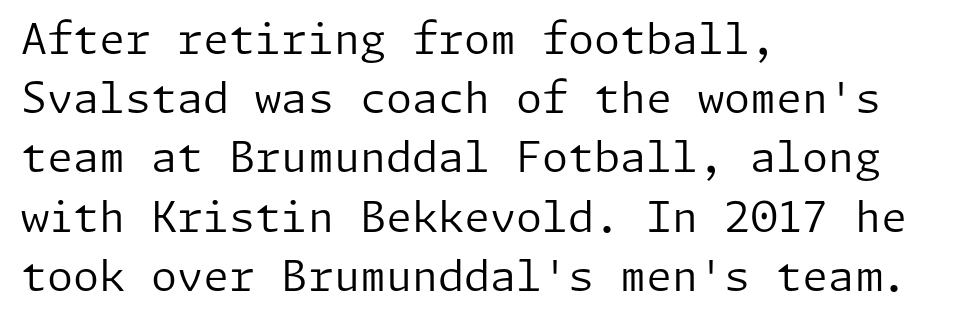
{"serif": "no", "italic": "no", "bold": "no", "weight": "regular", "width": "normal", "stroke_contrast": "low", "x_height": "medium", "underline": "no", "align": "left", "line_spacing": "normal", "line_spacing_ratio": 1.41, "letter_spacing": "normal", "letter_spacing_em": 0.0, "glyph_px": 42}
